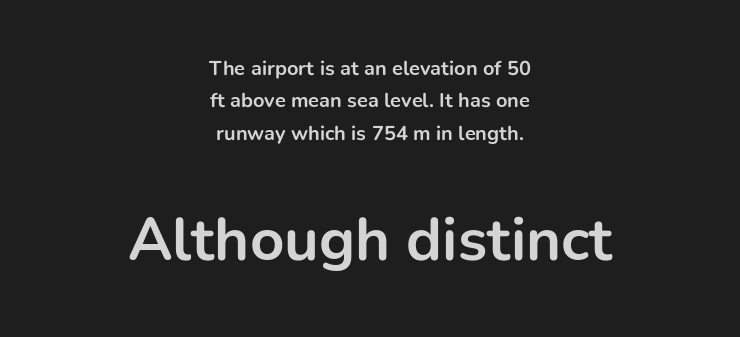
The image shows 60 px bold sans-serif type, upright; set centered, normal line spacing (1.62x), normal letter spacing, not underlined; the second (bottom) block is 3.0x larger; low stroke contrast and a medium x-height.
